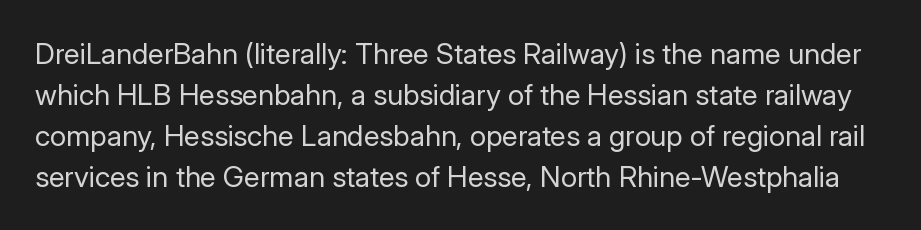
Letters rest on an invisible, unmarked baseline. There is no visible air inserted between adjacent glyphs. Stroke terminals: plain, sans-serif. These glyphs show unthickened strokes, regular width or finer. These lines are rendered in a variable-pitch font. Is there any slant? The stems are plumb.
